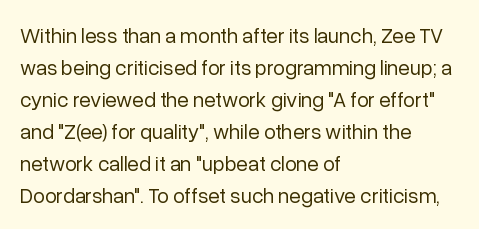
Q: Is the text bold? A: No.
Q: Is the text italic (slanted)? A: No, it is upright.
Q: Is the text underlined? A: No.
Q: How is the paragraph aligned? A: Left-aligned.
Q: Is the spacing between letters normal or unusually wide? A: Normal.
Q: Is the spacing between lines tight, normal or loose? A: Normal.
